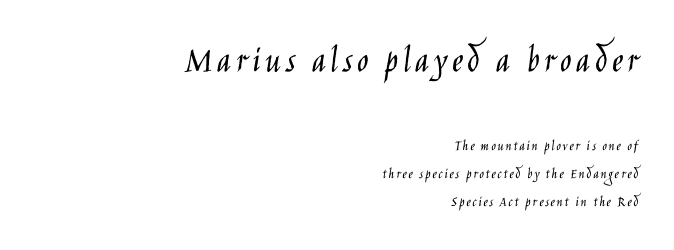
{"serif": "no", "bold": "no", "weight": "light", "width": "condensed", "stroke_contrast": "low", "x_height": "large", "monospaced": "no", "underline": "no", "align": "right", "line_spacing_ratio": 1.84, "larger_block": "first", "size_ratio": 2.53, "glyph_px": 38}
